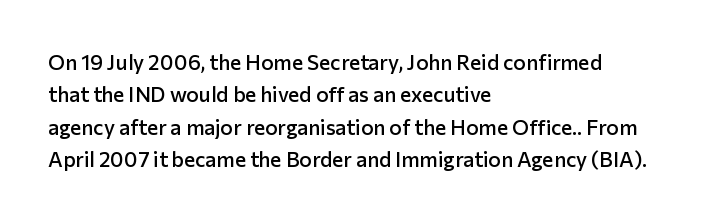
Italic? Not at all — the glyphs are vertical. Visually the block forms a straight wall on the left and a jagged coastline on the right. The horizontal fit of the characters is conventional and even. No word sits above an underline.
